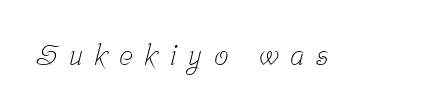
The image shows 29 px light, condensed serif type; set unusually wide letter spacing (+0.4 em), not underlined; low stroke contrast and a medium x-height.
